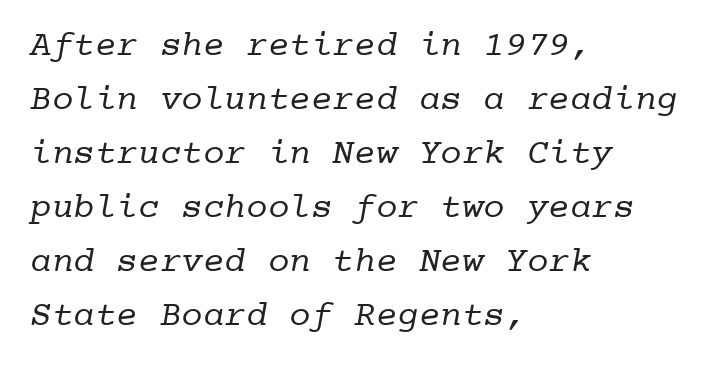
The designer left line spacing at the default. This rendering employs a face with finishing strokes, i.e., a serif. The strokes are not fattened; the text isn't bold. Bare-footed words on every line. The passage shown is typed in a monospace face where columns stay perfectly aligned.
